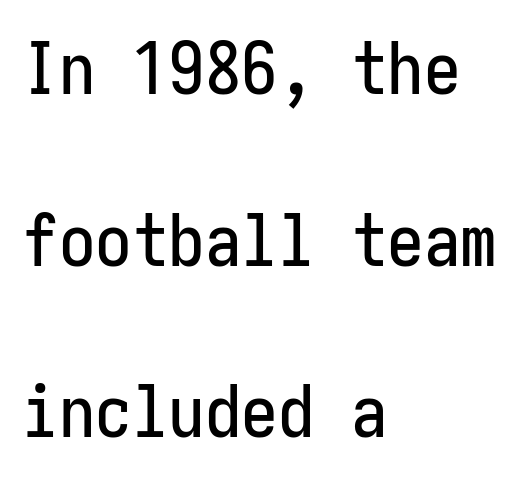
The image shows 73 px condensed sans-serif type, upright; set left-aligned, loose line spacing (2.35x), normal letter spacing, not underlined; low stroke contrast and a medium x-height.
